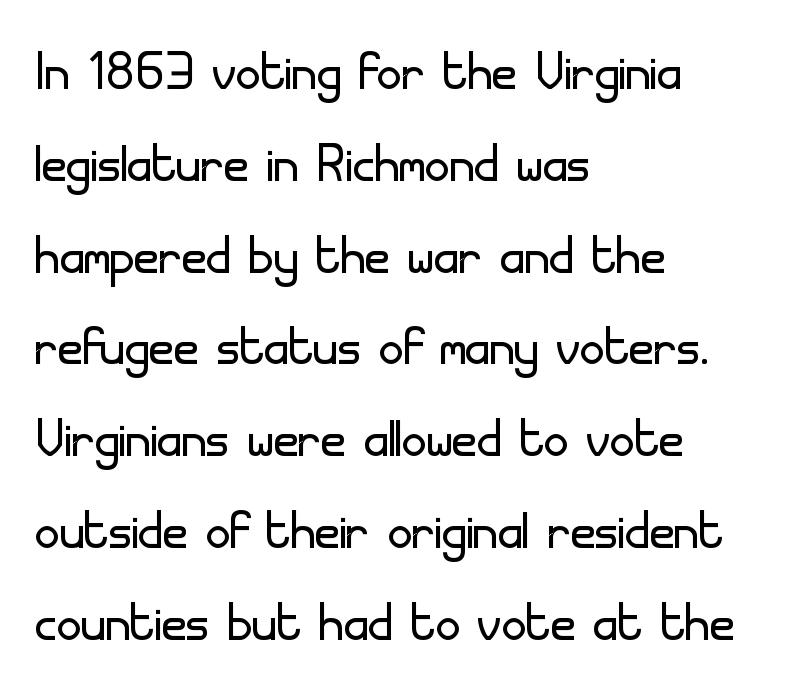
Q: Is the text bold? A: No.
Q: Is the text italic (slanted)? A: No, it is upright.
Q: Is the typeface a serif or a sans-serif typeface? A: Sans-serif.
Q: Is the text underlined? A: No.
Q: How is the paragraph aligned? A: Left-aligned.
Q: Is the spacing between letters normal or unusually wide? A: Normal.
Q: Is the spacing between lines tight, normal or loose? A: Normal.
Q: Width (condensed, normal, or wide)? A: Normal.
Q: Stroke contrast? A: Low.
Q: x-height? A: Small.
Q: Monospaced? A: No.
